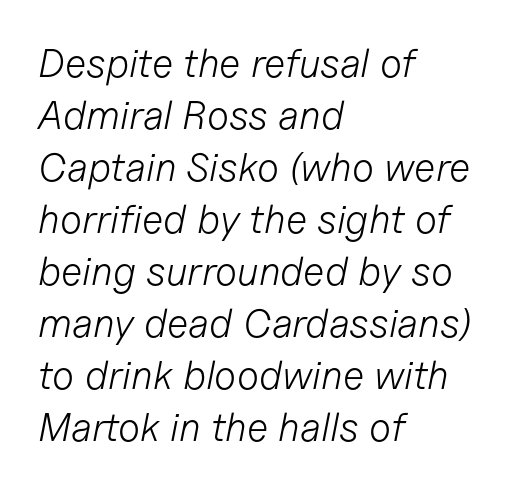
Think of a printed novel: that variable character pitch is what you see here. Words appear dense and cohesive because spacing is normal. No chunkiness to these letters — they're not bold. The text block is weighted toward the left margin, trailing off unevenly rightward. The space between consecutive lines is moderate. There's an unmistakable incline to the writing here.
